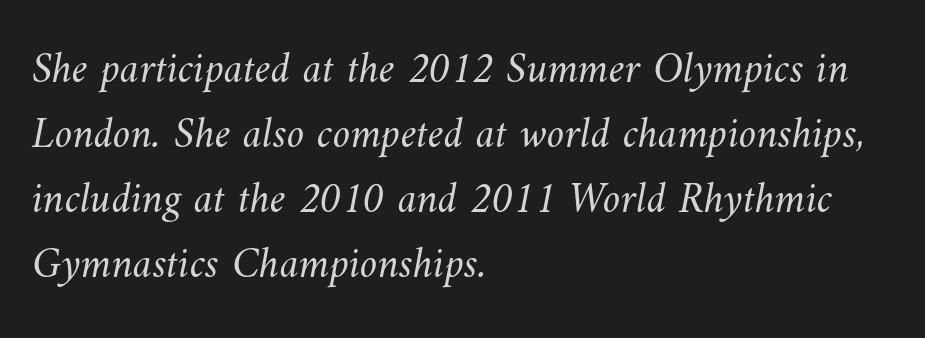
The image shows 44 px light type; set left-aligned, normal line spacing (1.48x), normal letter spacing, not underlined; medium stroke contrast and a small x-height.
